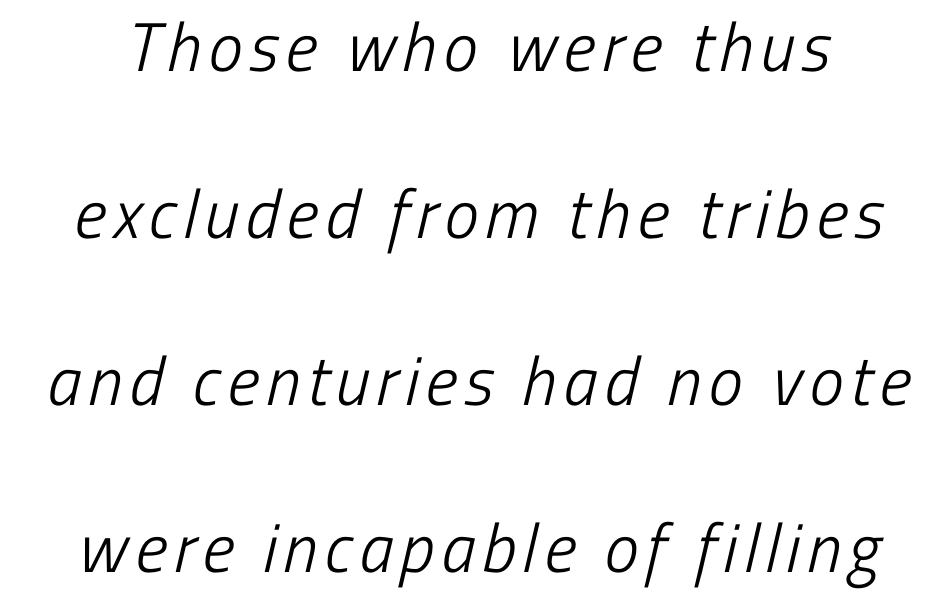
{"serif": "no", "bold": "no", "weight": "light", "width": "condensed", "stroke_contrast": "low", "x_height": "medium", "monospaced": "no", "underline": "no", "line_spacing": "loose", "line_spacing_ratio": 2.42, "glyph_px": 69}
